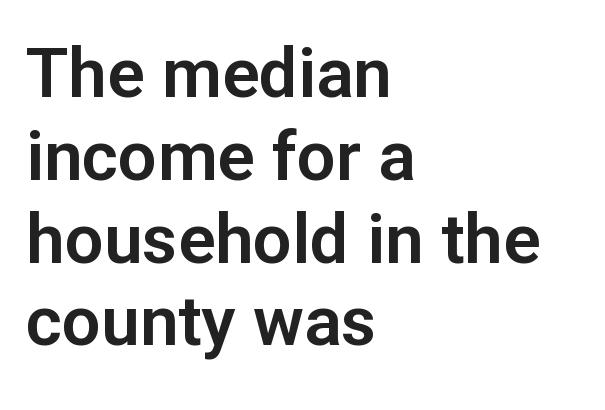
Q: Is the text italic (slanted)? A: No, it is upright.
Q: Is the typeface a serif or a sans-serif typeface? A: Sans-serif.
Q: Is the text underlined? A: No.
Q: How is the paragraph aligned? A: Left-aligned.
Q: Is the spacing between letters normal or unusually wide? A: Normal.
Q: Width (condensed, normal, or wide)? A: Normal.
Q: Stroke contrast? A: Low.
Q: x-height? A: Medium.
Q: Monospaced? A: No.
